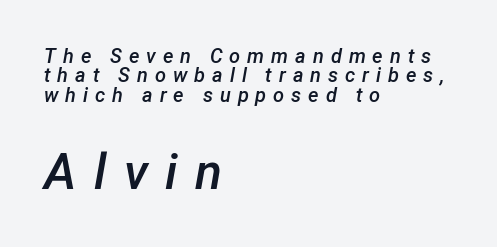
Proportional: the letters do not fall into vertical columns. Designer's note — italics engaged. Does extra space separate the letters? Yes, quite a lot of it. The characters look somewhat weighty, a semibold short of true bold.
